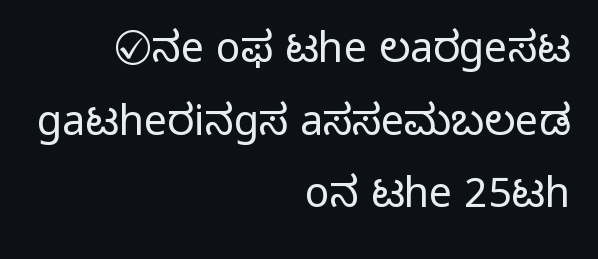
Stems here are at most as thick as an everyday book face. Each line ends at the same right margin while the left side varies. Nothing sits at the stroke ends, so this counts as sans-serif. The gaps between neighbouring characters are ordinary and unremarkable. The lettering holds an erect, upright posture throughout.
